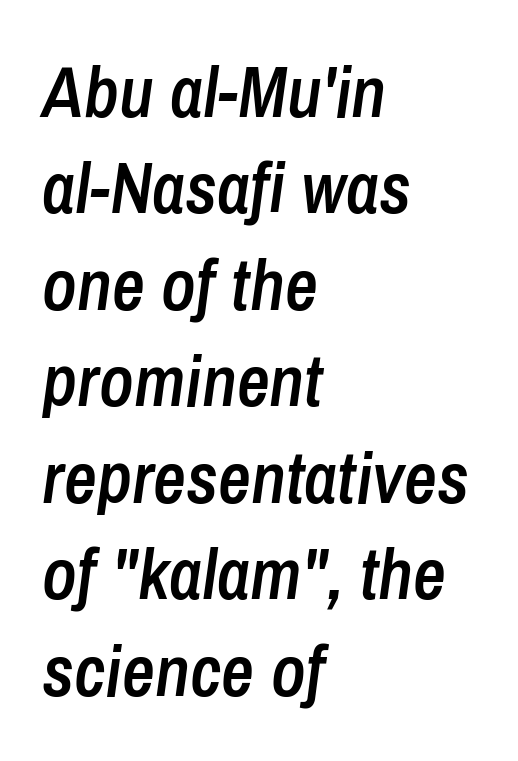
In terms of letterspacing, this is plain default setting. Compared with a centered layout, this one pins lines to the left instead. You can tell it's italic because the verticals aren't actually vertical. Typographic density is moderately raised because the face is semibold.
